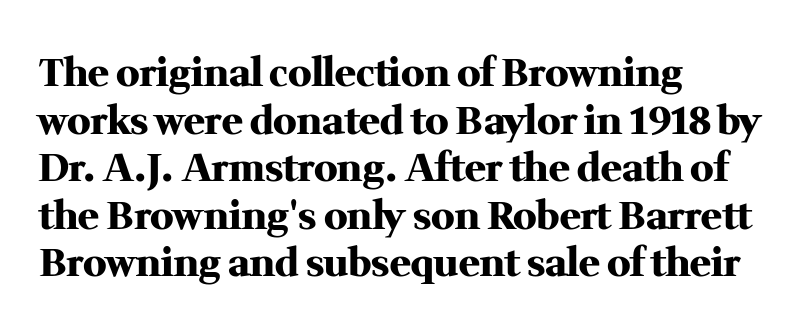
Unmarked baselines from the first word to the last. Where is the straight margin? On the left. The horizontal fit of the characters is conventional and even. Typographic density is high because the face is bold.
